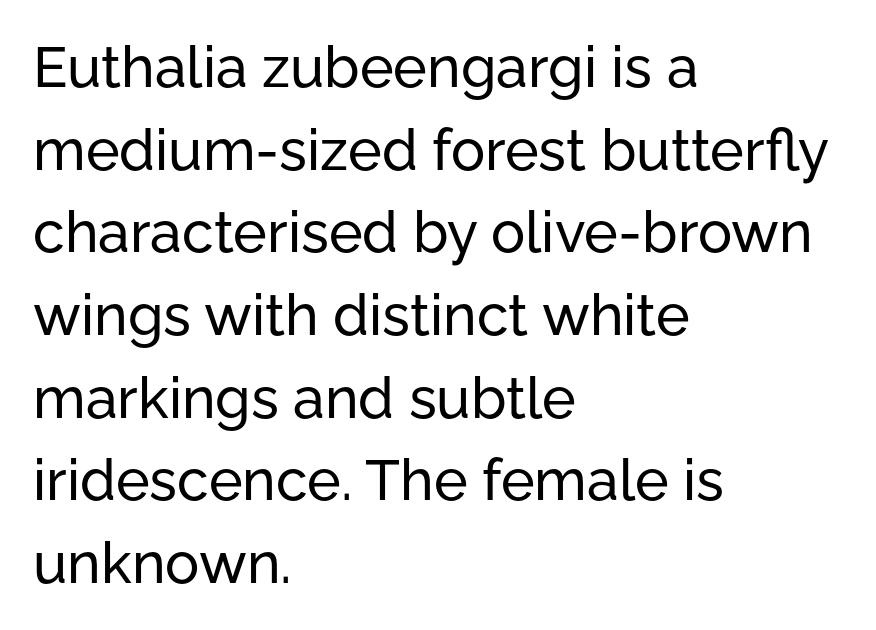
A roman cut, with each character standing at attention. Letters rest on an invisible, unmarked baseline. One glance says typical: line gaps are just what's usual. Does the type have serifs? No, each stem ends abruptly. The rendering uses natural spacing where letterforms have individual widths.
